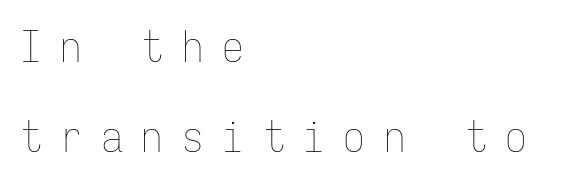
The image shows 43 px thin, condensed type, upright, monospaced; set left-aligned, loose line spacing (2.09x), unusually wide letter spacing (+0.44 em), not underlined; low stroke contrast and a medium x-height.
